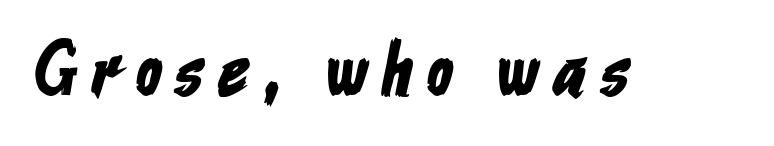
Lines of text with bare space underneath. These lines are composed in type without serifs. The rendering uses natural spacing where letterforms have individual widths. Observe the wide spacing: letters keep a clear distance from each other.
